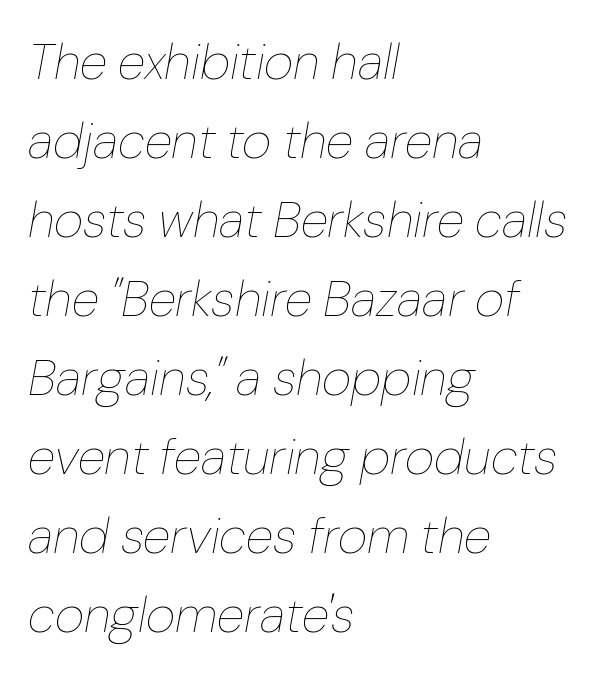
The passage shown leans; its letterforms are oblique. Horizontally, the lines are justified to the leading edge only. Each word holds together tightly as a unit, with standard inter-letter gaps. Underline: absent. Proportional: the letters do not fall into vertical columns.
